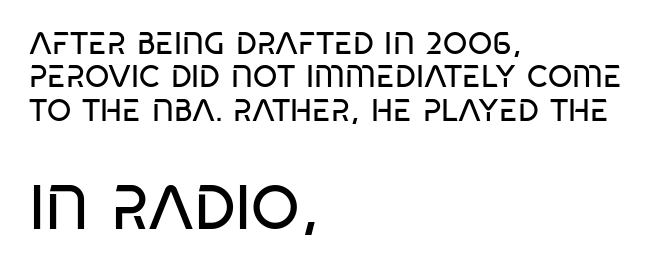
Inter-character spacing is left at the font's built-in metrics. Horizontal bands of white between lines are thin slivers. The passage shown is typed in a proportional face where columns would drift. Each stroke keeps to a modest, everyday thickness or less.
